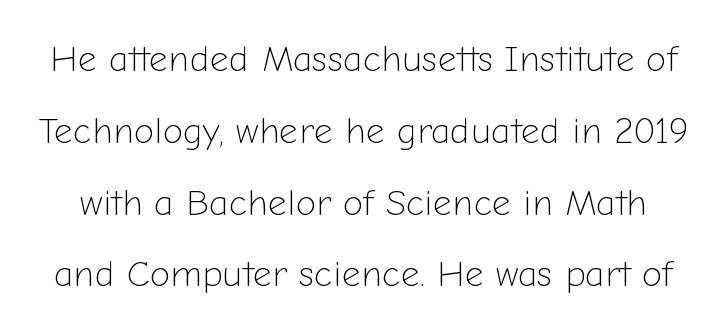
{"serif": "no", "italic": "no", "bold": "no", "weight": "light", "width": "normal", "stroke_contrast": "low", "x_height": "medium", "monospaced": "no", "underline": "no", "line_spacing": "loose", "line_spacing_ratio": 1.94, "letter_spacing": "normal", "letter_spacing_em": 0.0, "glyph_px": 37}
